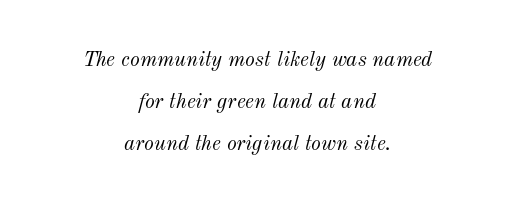
The image shows 21 px text type, italic (leaning right); set centered, loose line spacing (2.01x), normal letter spacing, not underlined.
